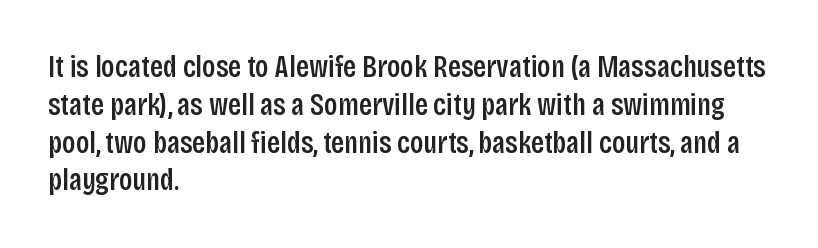
{"serif": "no", "italic": "no", "bold": "semi", "weight": "semibold", "width": "condensed", "stroke_contrast": "low", "x_height": "large", "monospaced": "no", "underline": "no", "align": "left", "line_spacing_ratio": 1.22, "letter_spacing": "normal", "letter_spacing_em": 0.0, "glyph_px": 31}
